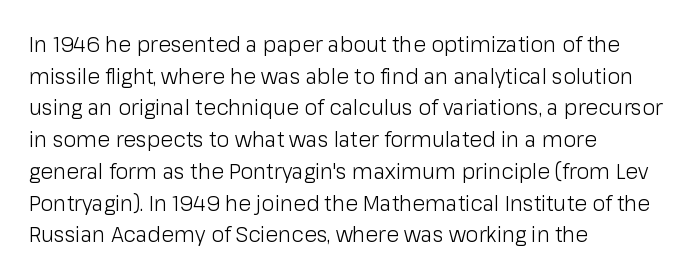
{"italic": "no", "bold": "no", "underline": "no", "align": "left", "line_spacing": "normal", "line_spacing_ratio": 1.51, "letter_spacing": "normal", "letter_spacing_em": 0.0, "glyph_px": 21}
